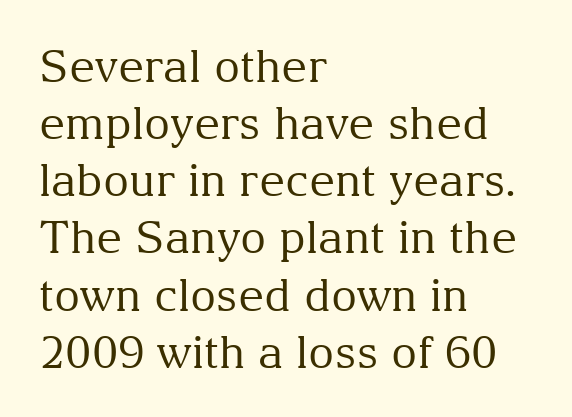
The image shows 45 px regular-weight serif type, upright; set left-aligned, normal line spacing (1.27x), normal letter spacing, not underlined; medium stroke contrast and a medium x-height.
